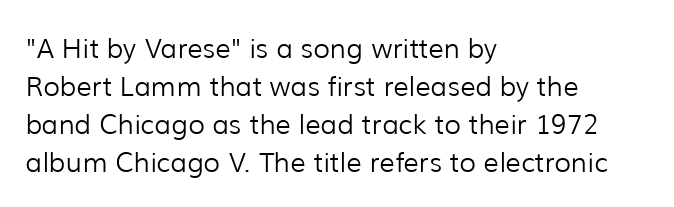
The image shows 27 px text type, upright; set left-aligned, normal line spacing (1.41x), normal letter spacing, not underlined.
